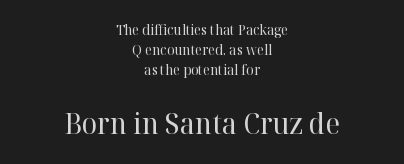
Whoever set this made the second block the dominant, larger element. Honestly, the letter spacing is just normal — you wouldn't notice it. You can tell from the footed stems that serif type was used. Nobody drew a line under any word here. No italicization has been applied; the sample stays upright.
